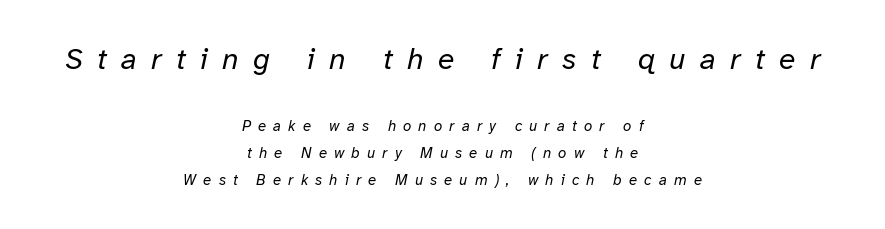
{"italic": "yes", "lean": "right", "slant_degrees": 12, "bold": "no", "weight": "regular", "width": "normal", "stroke_contrast": "low", "x_height": "medium", "monospaced": "no", "underline": "no", "align": "center", "line_spacing_ratio": 1.78, "letter_spacing": "wide", "letter_spacing_em": 0.48, "larger_block": "first", "size_ratio": 2.0, "glyph_px": 30}
